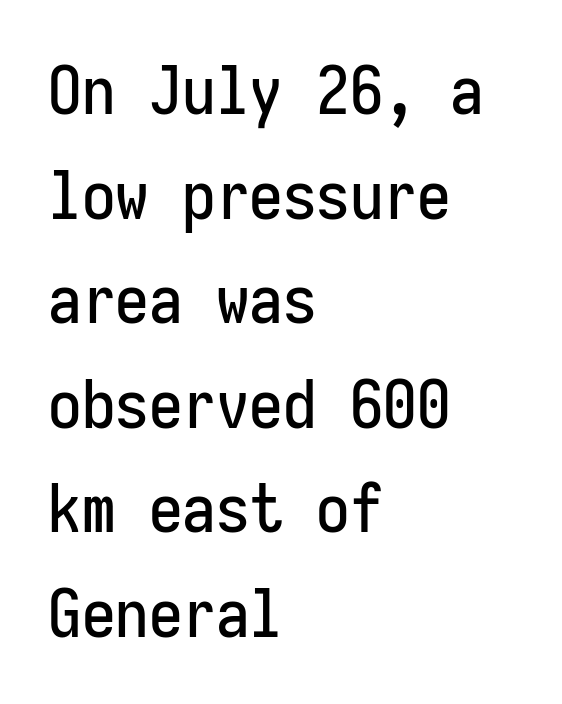
The rows are spaced the way most documents space them. Stroke terminals: plain, sans-serif. Quick note: underline off. A typesetter would call this zero additional tracking. A typesetter would call this monospace, since all characters share one set width. The font's upright variant was chosen for this text.
